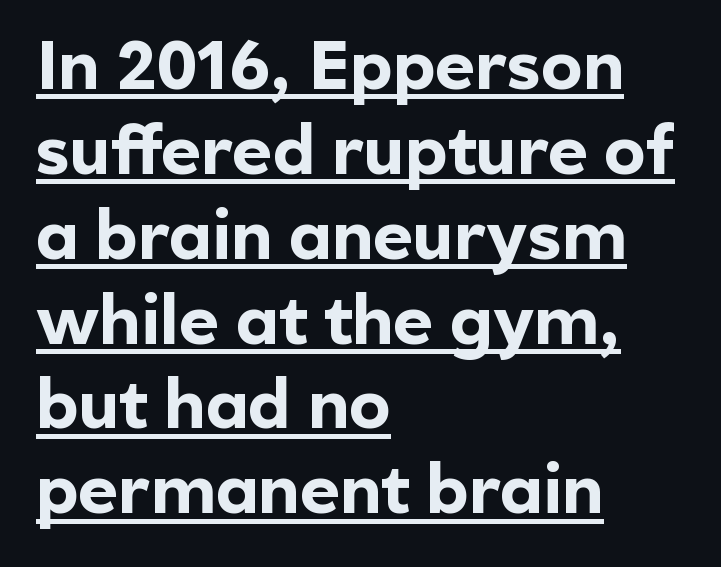
Compared with undecorated copy, this sample adds a rule below the words. Does the type have serifs? No, each stem ends abruptly. Students, note that the glyphs here touch the page at normal intervals. If you drew a ruler down the left edge, every line would touch it.
